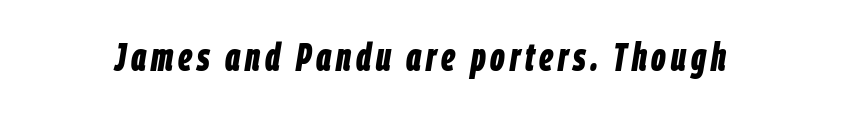
Q: Is the text bold? A: Yes.
Q: Is the text italic (slanted)? A: Yes, it leans right by about 9 degrees.
Q: Is the text underlined? A: No.
Q: Width (condensed, normal, or wide)? A: Condensed.
Q: Stroke contrast? A: Low.
Q: x-height? A: Large.
Q: Monospaced? A: No.
